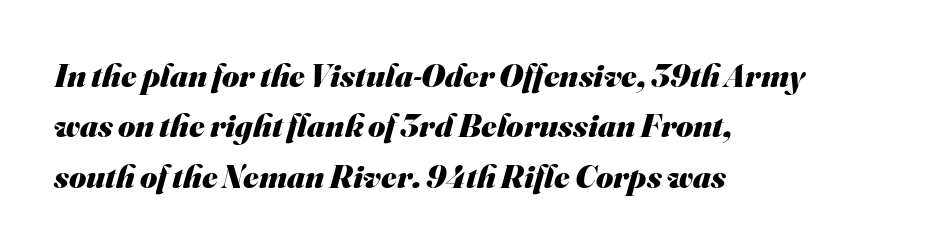
Caption: standard tracking, unaltered. The strokes are fattened all the way to bold. The block of text has a typical density, with ordinary space between rows. The type family on display is of the sans-serif kind. Horizontal alignment here is leftward, the default for most running prose.
